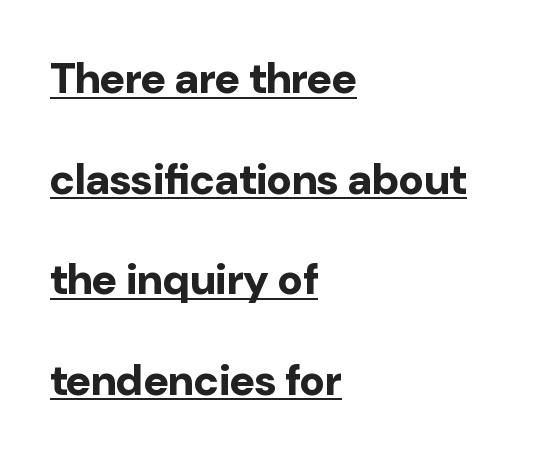
Q: Is the text bold? A: Yes.
Q: Is the text italic (slanted)? A: No, it is upright.
Q: Is the typeface a serif or a sans-serif typeface? A: Sans-serif.
Q: Is the text underlined? A: Yes.
Q: How is the paragraph aligned? A: Left-aligned.
Q: Is the spacing between letters normal or unusually wide? A: Normal.
Q: Is the spacing between lines tight, normal or loose? A: Loose.
Q: Width (condensed, normal, or wide)? A: Normal.
Q: Stroke contrast? A: Low.
Q: x-height? A: Medium.
Q: Monospaced? A: No.
